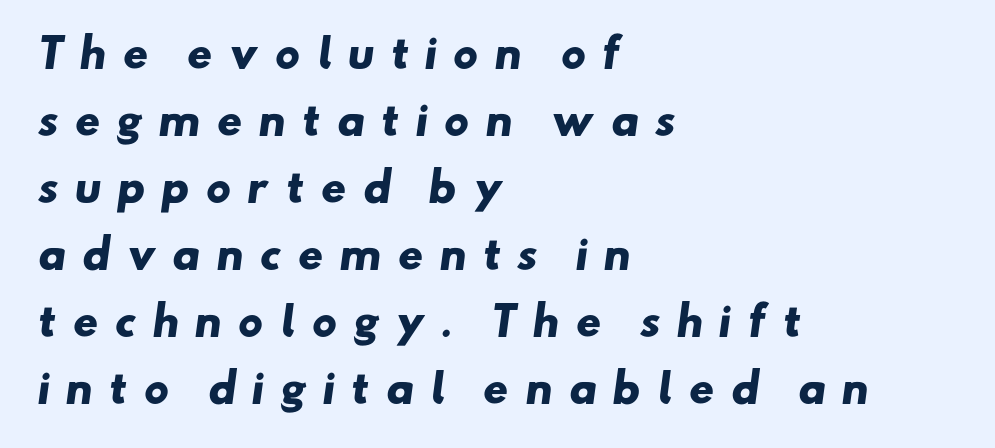
Q: Is the text bold? A: Yes.
Q: Is the typeface a serif or a sans-serif typeface? A: Sans-serif.
Q: Is the text underlined? A: No.
Q: How is the paragraph aligned? A: Left-aligned.
Q: Is the spacing between letters normal or unusually wide? A: Unusually wide.
Q: Width (condensed, normal, or wide)? A: Wide.
Q: Stroke contrast? A: Low.
Q: x-height? A: Small.
Q: Monospaced? A: No.
